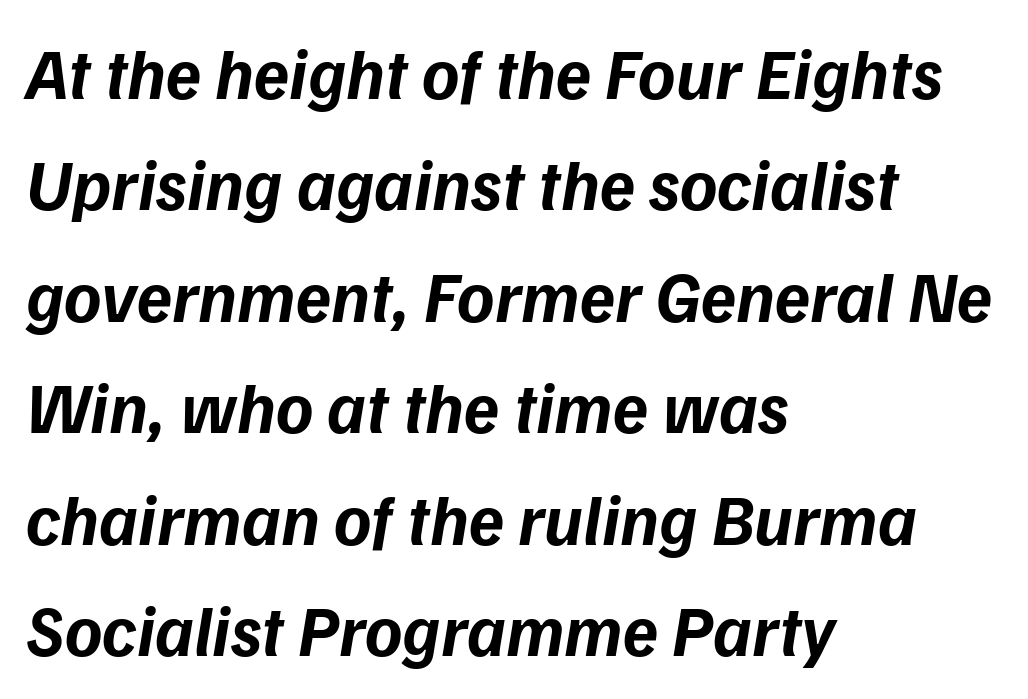
The image shows 71 px bold type, italic (leaning right); set left-aligned, normal line spacing (1.57x), normal letter spacing, not underlined; low stroke contrast and a medium x-height.
